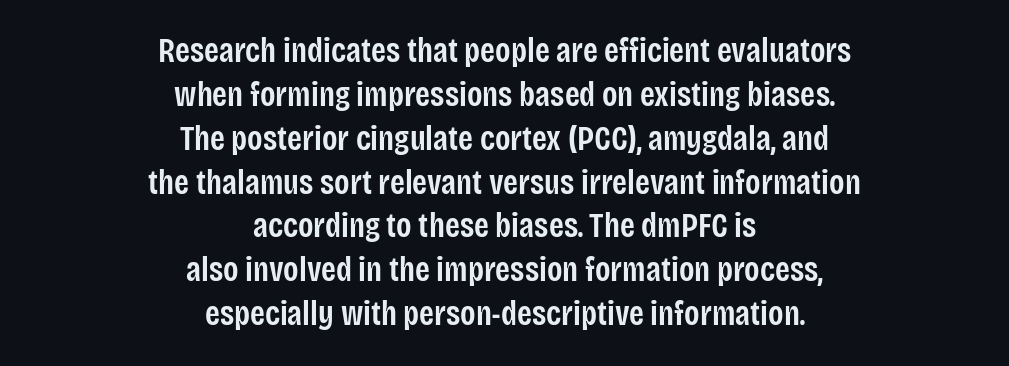
{"serif": "no", "italic": "no", "bold": "semi", "weight": "semibold", "width": "condensed", "stroke_contrast": "low", "x_height": "large", "monospaced": "no", "underline": "no", "align": "center", "line_spacing": "normal", "line_spacing_ratio": 1.29, "letter_spacing": "normal", "letter_spacing_em": 0.0, "glyph_px": 34}
